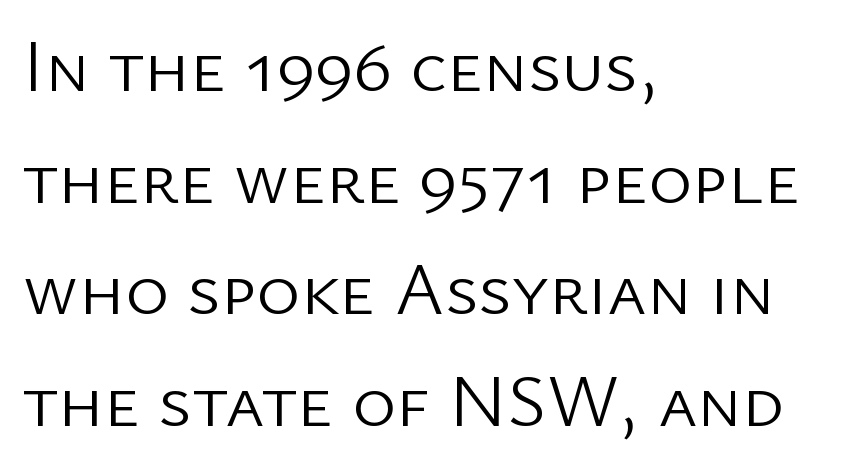
The image shows 75 px light sans-serif type, upright; set left-aligned, normal line spacing (1.49x), normal letter spacing, not underlined; low stroke contrast and a medium x-height.
